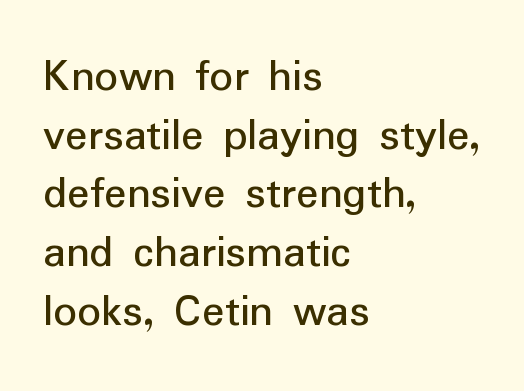
Q: Is the text italic (slanted)? A: No, it is upright.
Q: Is the typeface a serif or a sans-serif typeface? A: Sans-serif.
Q: Is the text underlined? A: No.
Q: How is the paragraph aligned? A: Left-aligned.
Q: Is the spacing between letters normal or unusually wide? A: Normal.
Q: Is the spacing between lines tight, normal or loose? A: Normal.
Q: Width (condensed, normal, or wide)? A: Normal.
Q: Stroke contrast? A: Low.
Q: x-height? A: Medium.
Q: Monospaced? A: No.
